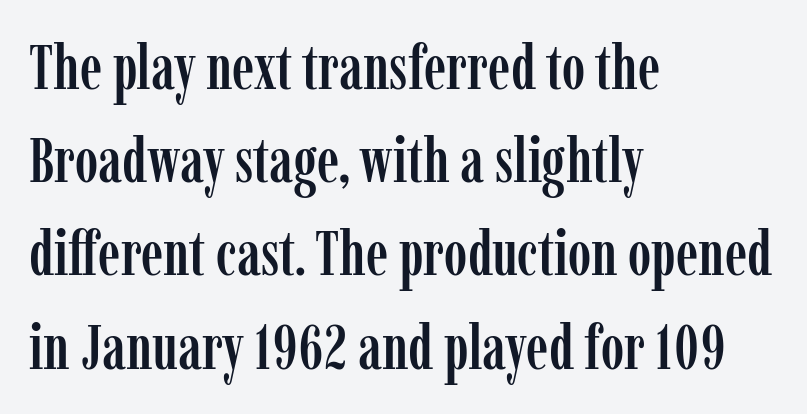
Descenders are the only things crossing below the line. Serifs: yes, visible at the terminals of the letterforms. Does extra space separate the letters? No, they use regular spacing. Do the characters align in a grid? No, the font is proportional.
